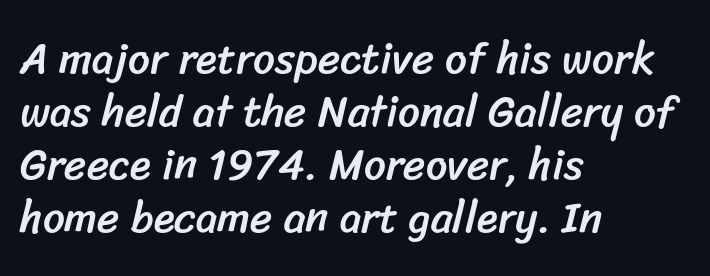
Q: Is the typeface a serif or a sans-serif typeface? A: Sans-serif.
Q: Is the text underlined? A: No.
Q: How is the paragraph aligned? A: Left-aligned.
Q: Is the spacing between letters normal or unusually wide? A: Normal.
Q: Width (condensed, normal, or wide)? A: Normal.
Q: Stroke contrast? A: Low.
Q: x-height? A: Medium.
Q: Monospaced? A: No.
